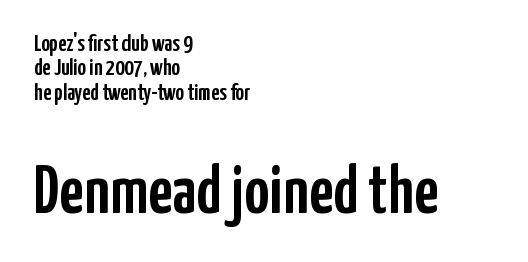
Reading down the block, your eye returns to a fixed left position each line. Look at the glyph heights: the lower group is clearly the bigger setting. The font family rendered here belongs to the sans-serif group. In terms of posture, this sample is upright.
